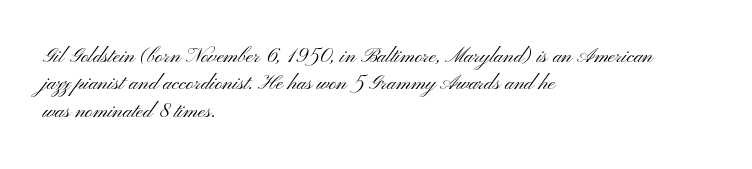
The image shows 21 px text type; set left-aligned, normal line spacing (1.3x), normal letter spacing, not underlined.
